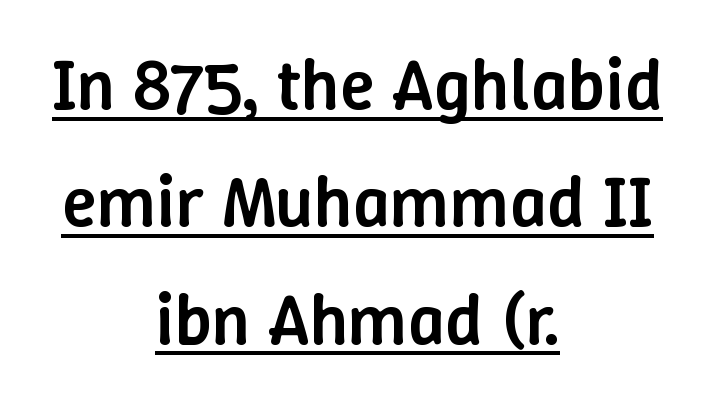
{"italic": "no", "bold": "semi", "weight": "semibold", "width": "normal", "stroke_contrast": "low", "x_height": "medium", "monospaced": "no", "underline": "yes", "align": "center", "line_spacing": "normal", "line_spacing_ratio": 1.63, "letter_spacing": "normal", "letter_spacing_em": 0.0, "glyph_px": 72}
